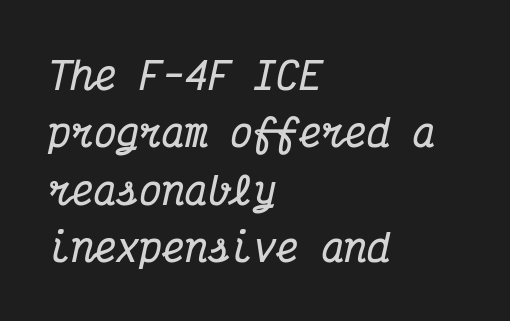
The letters carry serifs — small finishing strokes at the ends of their stems. If you drew a ruler down the left edge, every line would touch it. These lines are rendered in a fixed-pitch font. The strokes are fattened all the way to bold.
